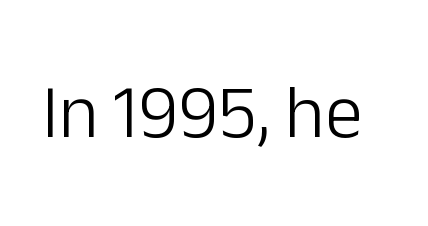
The image shows 76 px light sans-serif type, upright; set normal letter spacing, not underlined; low stroke contrast and a medium x-height.
